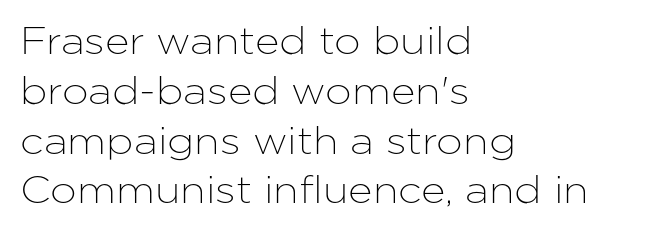
The image shows 38 px sans-serif type, upright; set left-aligned, normal line spacing (1.31x), normal letter spacing, not underlined; low stroke contrast and a medium x-height.
